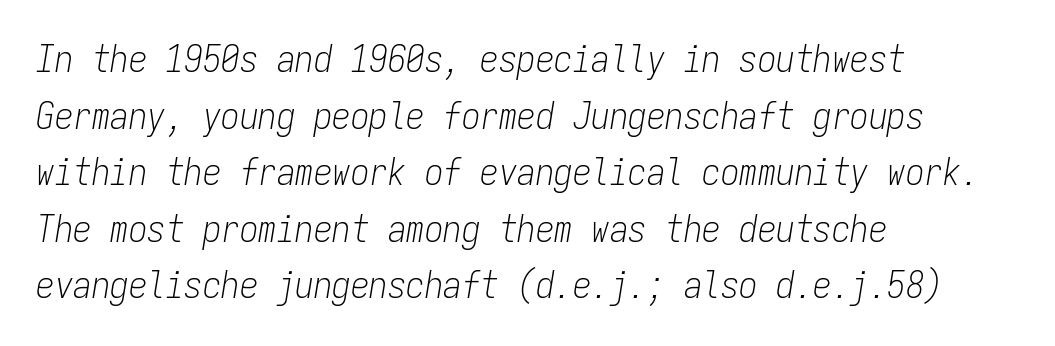
Q: Is the text bold? A: No.
Q: Is the text italic (slanted)? A: Yes, it leans right by about 9 degrees.
Q: Is the text underlined? A: No.
Q: How is the paragraph aligned? A: Left-aligned.
Q: Is the spacing between letters normal or unusually wide? A: Normal.
Q: Is the spacing between lines tight, normal or loose? A: Normal.
Q: Width (condensed, normal, or wide)? A: Condensed.
Q: Stroke contrast? A: Low.
Q: x-height? A: Medium.
Q: Monospaced? A: Yes.
